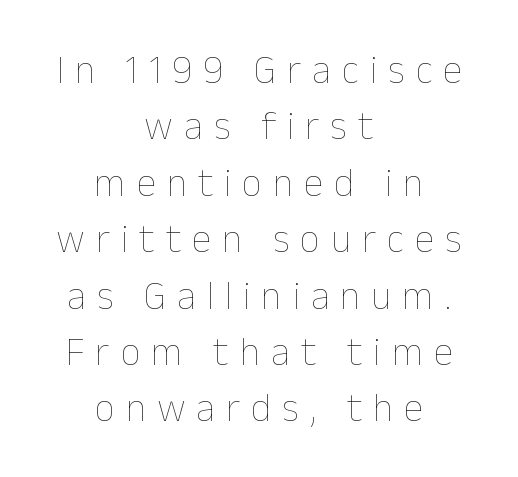
Q: Is the text bold? A: No.
Q: Is the text italic (slanted)? A: No, it is upright.
Q: Is the text underlined? A: No.
Q: How is the paragraph aligned? A: Centered.
Q: Is the spacing between letters normal or unusually wide? A: Unusually wide.
Q: Is the spacing between lines tight, normal or loose? A: Normal.
Q: Width (condensed, normal, or wide)? A: Normal.
Q: Stroke contrast? A: Low.
Q: x-height? A: Medium.
Q: Monospaced? A: No.
